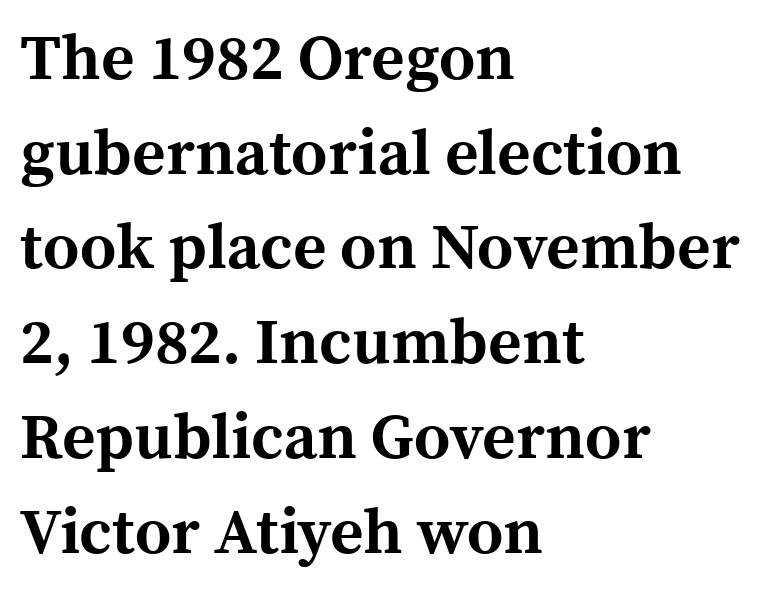
The strokes are fattened all the way to bold. The words here are not underlined. Small tapered or slab feet sit at the stroke ends, so this counts as serif. The lettering holds an erect, upright posture throughout. Reading down the block, your eye returns to a fixed left position each line.
